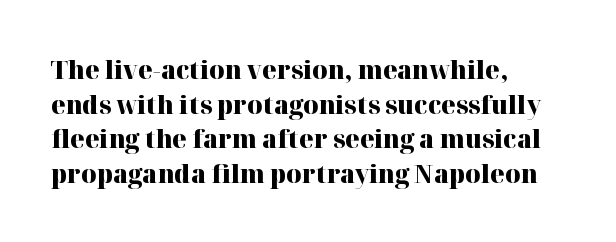
Q: Is the text bold? A: Yes.
Q: Is the text italic (slanted)? A: No, it is upright.
Q: Is the text underlined? A: No.
Q: How is the paragraph aligned? A: Left-aligned.
Q: Is the spacing between letters normal or unusually wide? A: Normal.
Q: Is the spacing between lines tight, normal or loose? A: Normal.
